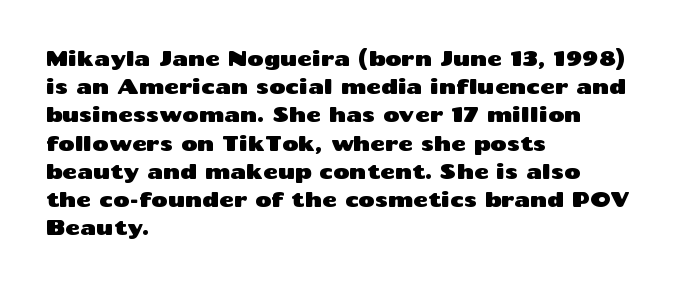
The image shows 20 px text type, upright; set left-aligned, normal line spacing (1.41x), normal letter spacing, not underlined.
